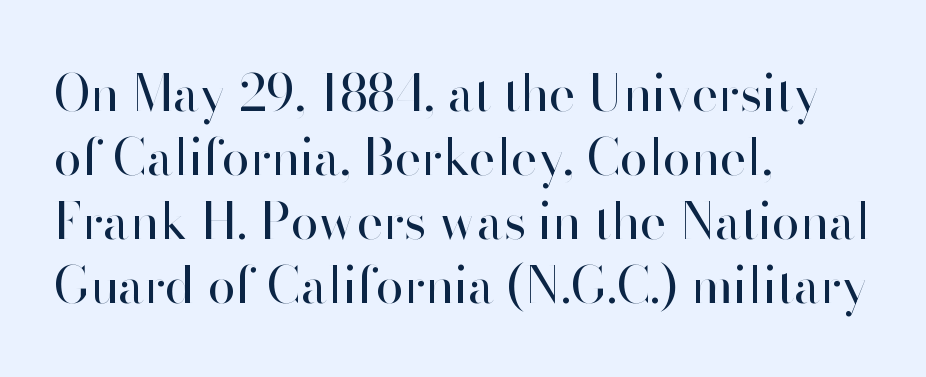
A clean baseline with only descenders dipping below it. The passage shown is typed in a proportional face where columns would drift. Horizontally, the lines are justified to the leading edge only. The passage shown stacks its lines at a standard gap. The type is set solid horizontally, with unmodified tracking.
